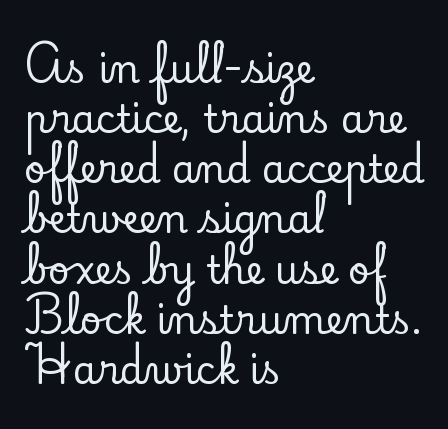
The image shows 38 px serif type, upright; set left-aligned, normal line spacing (1.32x), normal letter spacing, not underlined; low stroke contrast and a small x-height.
